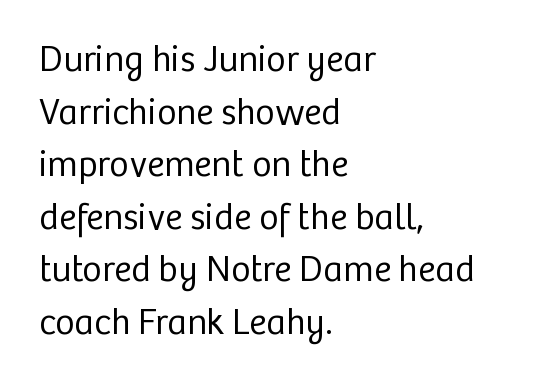
Q: Is the text bold? A: No.
Q: Is the text italic (slanted)? A: No, it is upright.
Q: Is the typeface a serif or a sans-serif typeface? A: Sans-serif.
Q: Is the text underlined? A: No.
Q: How is the paragraph aligned? A: Left-aligned.
Q: Is the spacing between letters normal or unusually wide? A: Normal.
Q: Is the spacing between lines tight, normal or loose? A: Normal.
Q: Width (condensed, normal, or wide)? A: Normal.
Q: Stroke contrast? A: Low.
Q: x-height? A: Medium.
Q: Monospaced? A: No.
